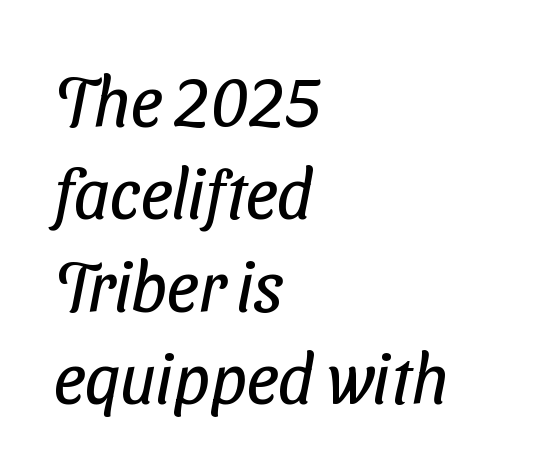
Q: Is the text bold? A: No.
Q: Is the typeface a serif or a sans-serif typeface? A: Sans-serif.
Q: Is the text underlined? A: No.
Q: How is the paragraph aligned? A: Left-aligned.
Q: Is the spacing between letters normal or unusually wide? A: Normal.
Q: Is the spacing between lines tight, normal or loose? A: Normal.
Q: Width (condensed, normal, or wide)? A: Condensed.
Q: Stroke contrast? A: Low.
Q: x-height? A: Medium.
Q: Monospaced? A: No.
